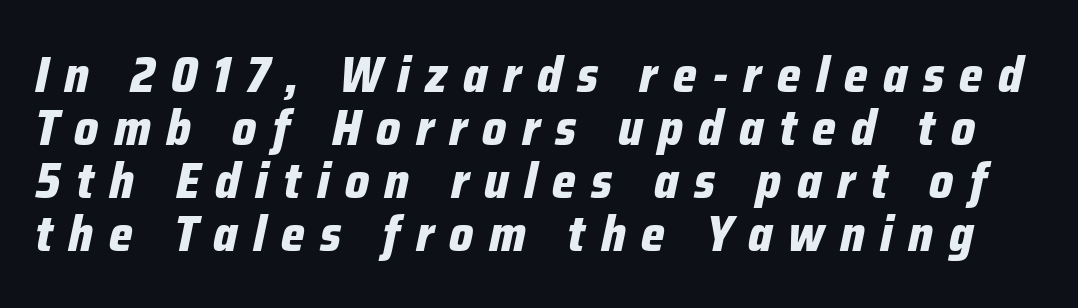
Rendered with sloped, italic letterforms. Varying glyph widths throughout — classic text-font behaviour. In terms of weight, the rendering is a true, heavy bold. Decoration check: the copy has no underline. Students, note that the glyphs here are deliberately spaced far apart. Interline gaps are noticeably narrow in this sample.
